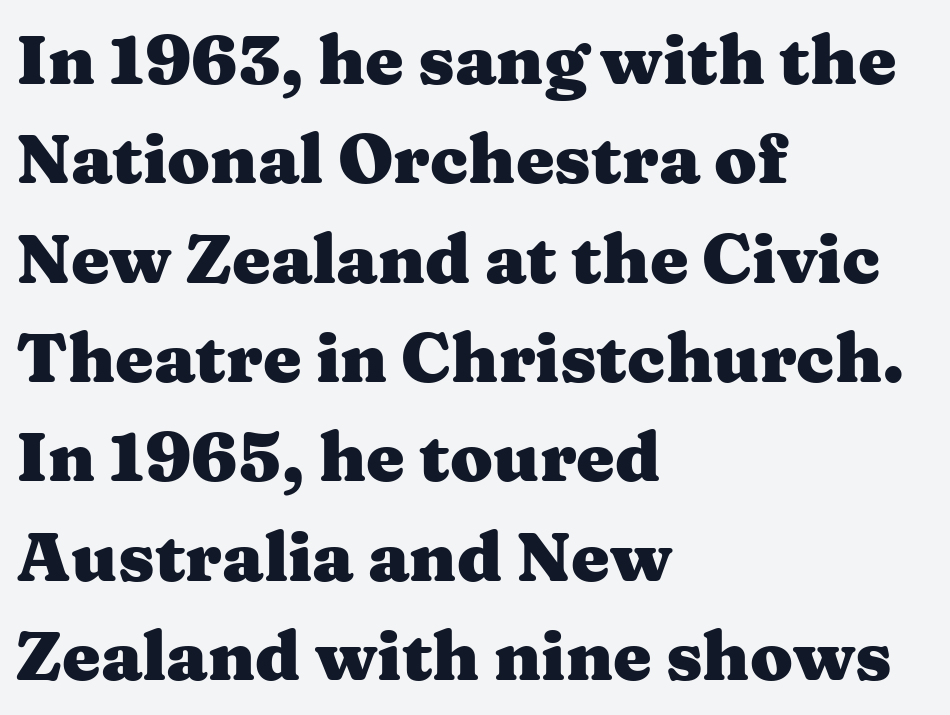
Q: Is the text bold? A: Yes.
Q: Is the text italic (slanted)? A: No, it is upright.
Q: Is the typeface a serif or a sans-serif typeface? A: Serif.
Q: Is the text underlined? A: No.
Q: How is the paragraph aligned? A: Left-aligned.
Q: Is the spacing between letters normal or unusually wide? A: Normal.
Q: Is the spacing between lines tight, normal or loose? A: Normal.
Q: Width (condensed, normal, or wide)? A: Wide.
Q: Stroke contrast? A: Medium.
Q: x-height? A: Medium.
Q: Monospaced? A: No.
